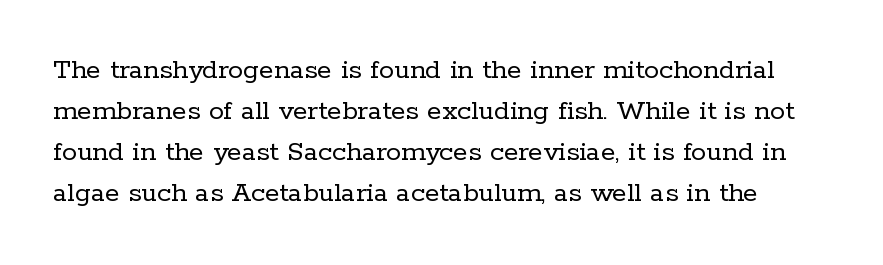
Q: Is the text bold? A: No.
Q: Is the text italic (slanted)? A: No, it is upright.
Q: Is the typeface a serif or a sans-serif typeface? A: Serif.
Q: Is the text underlined? A: No.
Q: Is the spacing between letters normal or unusually wide? A: Normal.
Q: Is the spacing between lines tight, normal or loose? A: Normal.
Q: Width (condensed, normal, or wide)? A: Normal.
Q: Stroke contrast? A: Low.
Q: x-height? A: Medium.
Q: Monospaced? A: No.
